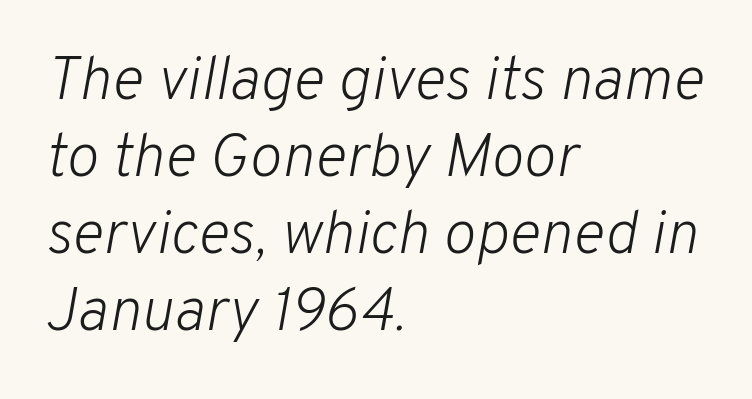
The image shows 61 px light type, italic (leaning right); set left-aligned, normal line spacing (1.26x), normal letter spacing, not underlined; low stroke contrast and a medium x-height.
